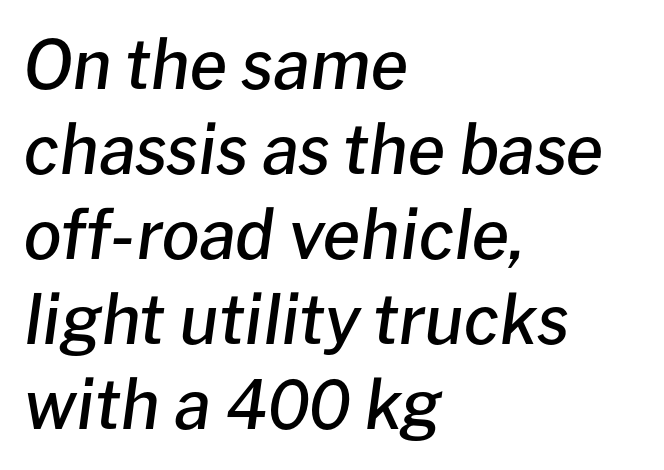
Q: Is the text bold? A: Semi-bold.
Q: Is the text italic (slanted)? A: Yes, it leans right by about 8 degrees.
Q: Is the text underlined? A: No.
Q: How is the paragraph aligned? A: Left-aligned.
Q: Is the spacing between letters normal or unusually wide? A: Normal.
Q: Is the spacing between lines tight, normal or loose? A: Normal.
Q: Width (condensed, normal, or wide)? A: Normal.
Q: Stroke contrast? A: Low.
Q: x-height? A: Medium.
Q: Monospaced? A: No.
